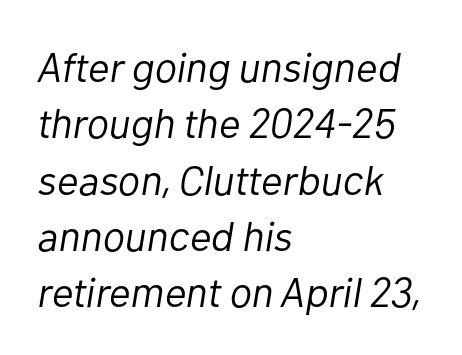
The image shows 42 px light type, italic (leaning right); set left-aligned, normal line spacing (1.34x), normal letter spacing, not underlined; low stroke contrast and a medium x-height.
